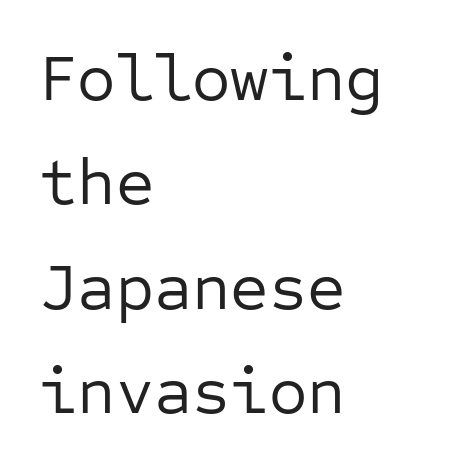
{"serif": "no", "italic": "no", "bold": "no", "weight": "regular", "width": "normal", "stroke_contrast": "low", "x_height": "medium", "monospaced": "yes", "underline": "no", "align": "left", "line_spacing": "normal", "line_spacing_ratio": 1.58, "letter_spacing": "normal", "letter_spacing_em": 0.0, "glyph_px": 66}
